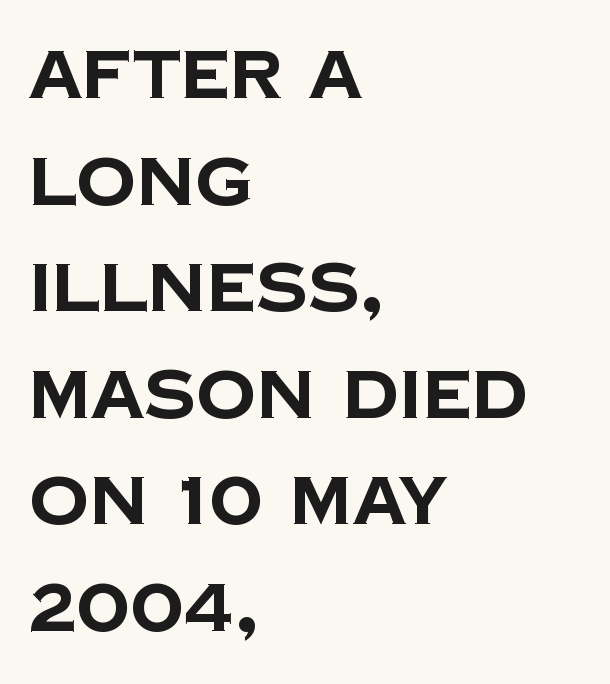
Thick stems and heavy bowls — unmistakably bold. Evenly set lines give the paragraph a standard silhouette. The ragged edge is on the right, which tells us the setting is flush left. Does extra space separate the letters? No, they use regular spacing. This sample uses a sans-serif face.
